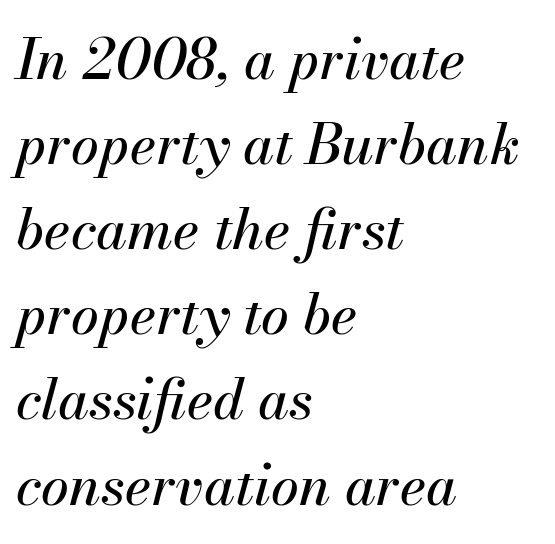
{"italic": "yes", "lean": "right", "slant_degrees": 13, "width": "normal", "stroke_contrast": "medium", "x_height": "small", "monospaced": "no", "underline": "no", "align": "left", "line_spacing": "normal", "line_spacing_ratio": 1.52, "letter_spacing": "normal", "letter_spacing_em": 0.0, "glyph_px": 56}
